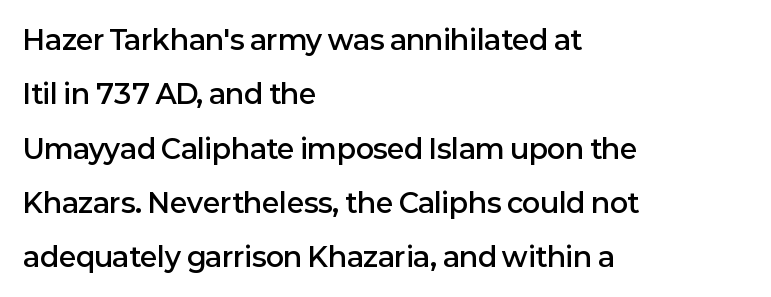
The image shows 27 px text type, upright; set left-aligned, loose line spacing (2.01x), normal letter spacing, not underlined.
